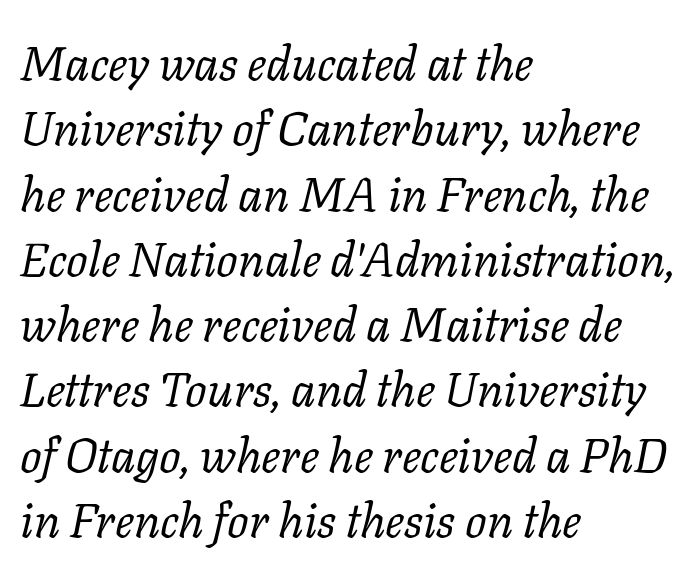
{"serif": "yes", "italic": "yes", "lean": "right", "slant_degrees": 11, "bold": "no", "weight": "regular", "width": "normal", "stroke_contrast": "low", "x_height": "medium", "monospaced": "no", "underline": "no", "align": "left", "line_spacing": "normal", "line_spacing_ratio": 1.36, "letter_spacing": "normal", "letter_spacing_em": 0.0, "glyph_px": 48}
